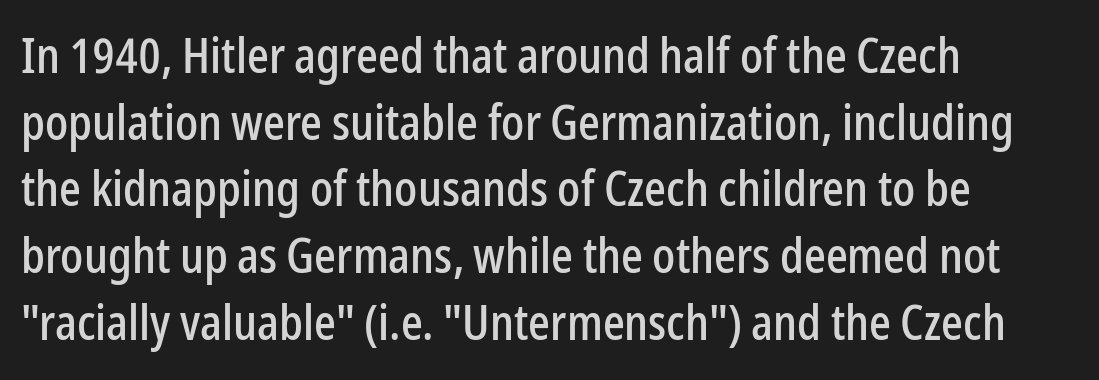
{"serif": "no", "italic": "no", "width": "condensed", "stroke_contrast": "low", "x_height": "medium", "monospaced": "no", "underline": "no", "align": "left", "line_spacing": "normal", "line_spacing_ratio": 1.39, "letter_spacing": "normal", "letter_spacing_em": 0.0, "glyph_px": 48}
